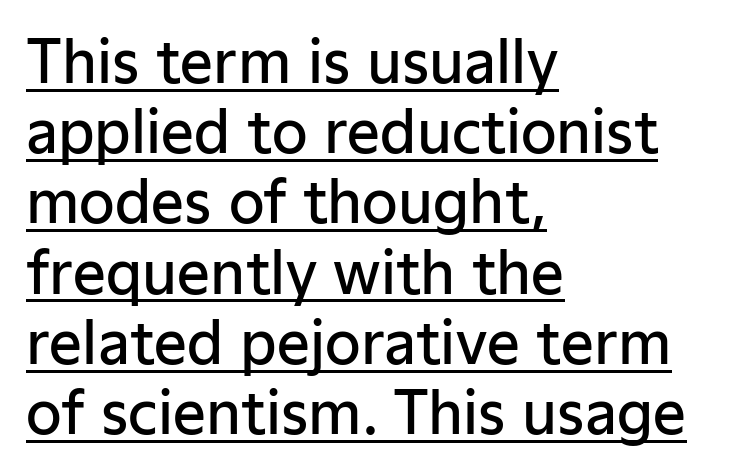
Q: Is the text bold? A: Semi-bold.
Q: Is the text italic (slanted)? A: No, it is upright.
Q: Is the typeface a serif or a sans-serif typeface? A: Sans-serif.
Q: Is the text underlined? A: Yes.
Q: How is the paragraph aligned? A: Left-aligned.
Q: Is the spacing between letters normal or unusually wide? A: Normal.
Q: Width (condensed, normal, or wide)? A: Normal.
Q: Stroke contrast? A: Low.
Q: x-height? A: Medium.
Q: Monospaced? A: No.
